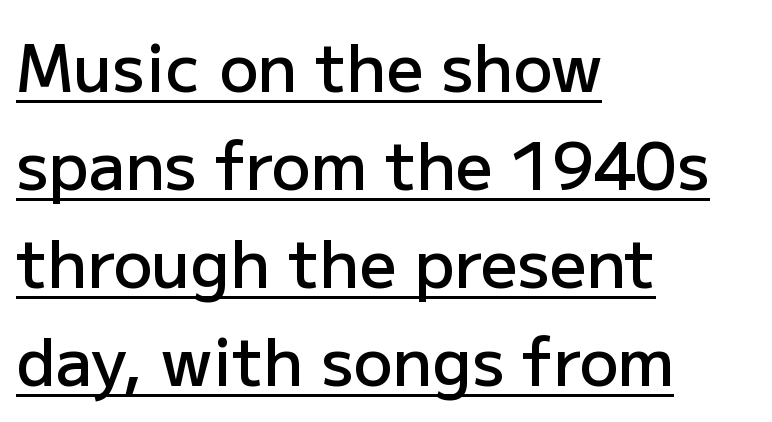
The image shows 65 px semibold sans-serif type, upright; set left-aligned, normal line spacing (1.51x), normal letter spacing, underlined; low stroke contrast and a medium x-height.
